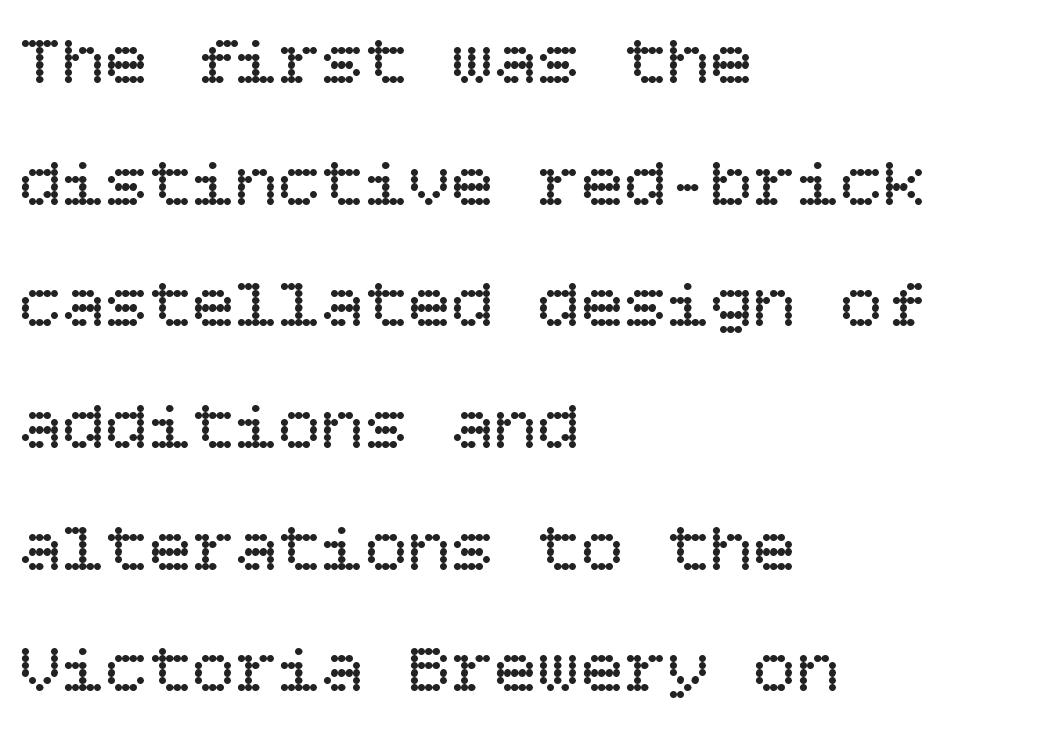
Q: Is the text bold? A: No.
Q: Is the text italic (slanted)? A: No, it is upright.
Q: Is the text underlined? A: No.
Q: How is the paragraph aligned? A: Left-aligned.
Q: Is the spacing between letters normal or unusually wide? A: Normal.
Q: Is the spacing between lines tight, normal or loose? A: Normal.
Q: Width (condensed, normal, or wide)? A: Normal.
Q: Stroke contrast? A: Low.
Q: x-height? A: Large.
